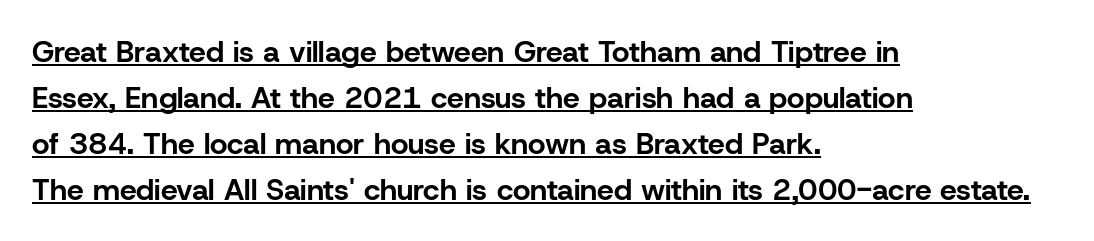
Q: Is the text bold? A: Yes.
Q: Is the text italic (slanted)? A: No, it is upright.
Q: Is the typeface a serif or a sans-serif typeface? A: Sans-serif.
Q: Is the text underlined? A: Yes.
Q: How is the paragraph aligned? A: Left-aligned.
Q: Is the spacing between letters normal or unusually wide? A: Normal.
Q: Is the spacing between lines tight, normal or loose? A: Normal.
Q: Width (condensed, normal, or wide)? A: Normal.
Q: Stroke contrast? A: Low.
Q: x-height? A: Medium.
Q: Monospaced? A: No.
